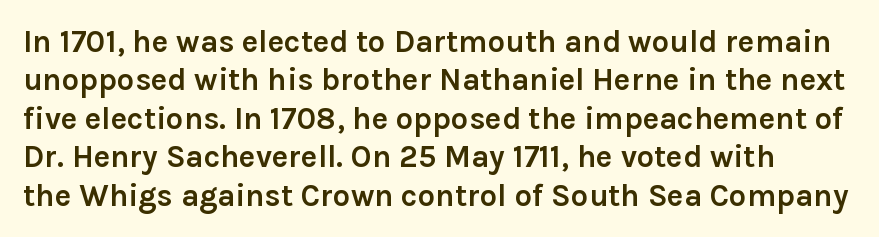
Q: Is the text bold? A: Yes.
Q: Is the text italic (slanted)? A: No, it is upright.
Q: Is the typeface a serif or a sans-serif typeface? A: Sans-serif.
Q: Is the text underlined? A: No.
Q: Is the spacing between letters normal or unusually wide? A: Normal.
Q: Width (condensed, normal, or wide)? A: Normal.
Q: Stroke contrast? A: Low.
Q: x-height? A: Medium.
Q: Monospaced? A: No.
